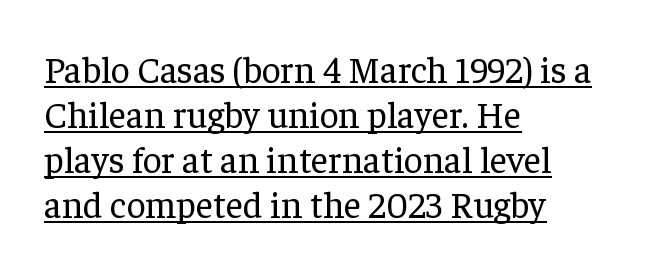
Q: Is the text bold? A: No.
Q: Is the text italic (slanted)? A: No, it is upright.
Q: Is the typeface a serif or a sans-serif typeface? A: Serif.
Q: Is the text underlined? A: Yes.
Q: How is the paragraph aligned? A: Left-aligned.
Q: Is the spacing between letters normal or unusually wide? A: Normal.
Q: Width (condensed, normal, or wide)? A: Normal.
Q: Stroke contrast? A: Low.
Q: x-height? A: Medium.
Q: Monospaced? A: No.
